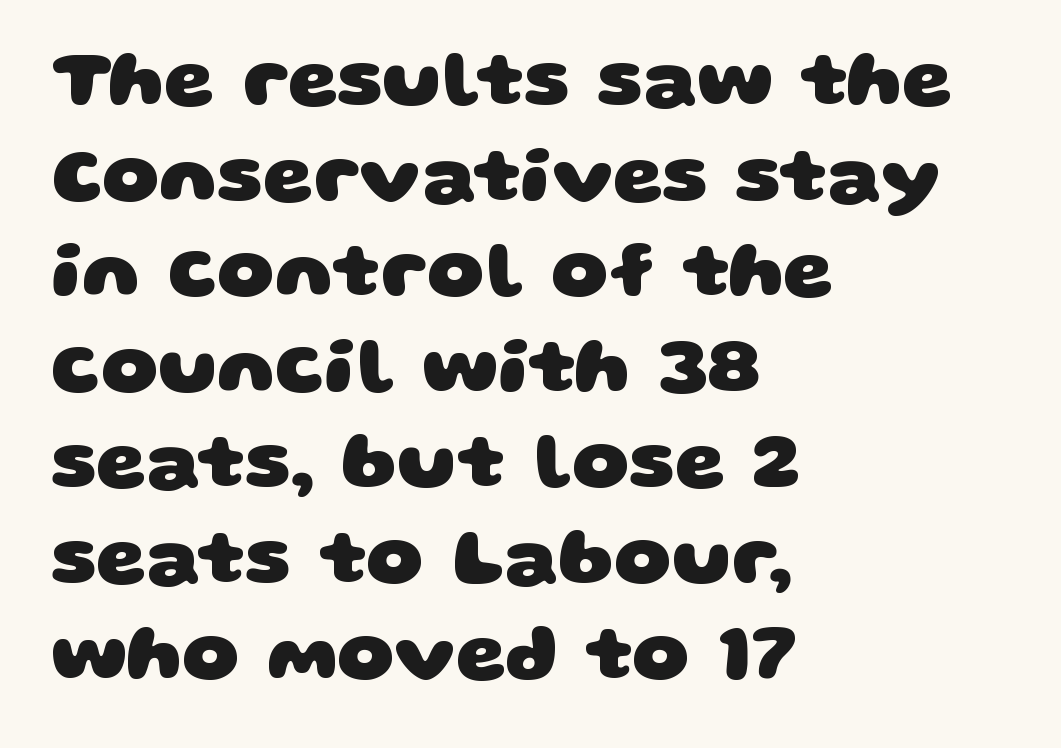
The image shows 79 px heavy, wide sans-serif type; set left-aligned, line spacing 1.21x, normal letter spacing, not underlined; low stroke contrast and a large x-height.
